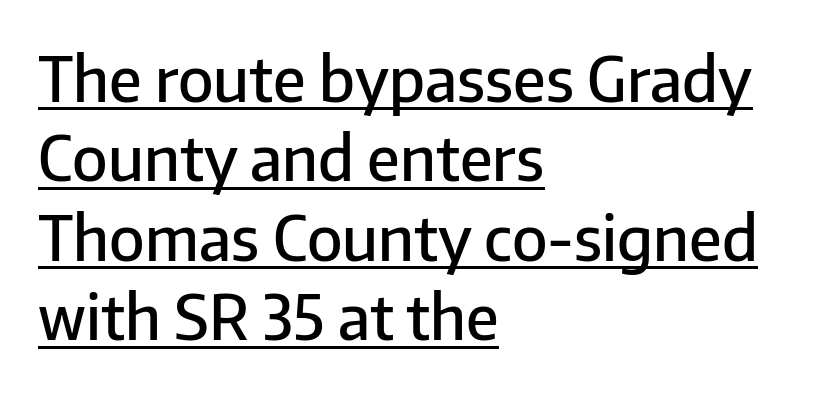
{"serif": "no", "italic": "no", "bold": "semi", "weight": "semibold", "width": "normal", "stroke_contrast": "low", "x_height": "medium", "monospaced": "no", "underline": "yes", "align": "left", "line_spacing": "normal", "line_spacing_ratio": 1.28, "letter_spacing": "normal", "letter_spacing_em": 0.0, "glyph_px": 62}
